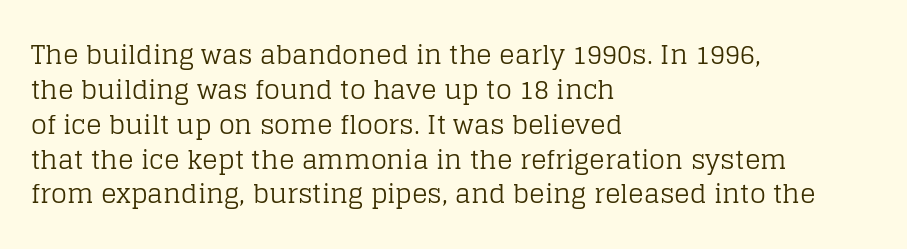
The image shows 26 px text type, upright; set left-aligned, normal line spacing (1.34x), normal letter spacing, not underlined.
